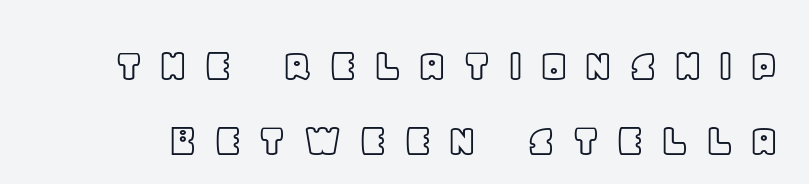
Q: Is the text italic (slanted)? A: No, it is upright.
Q: Is the text underlined? A: No.
Q: Is the spacing between letters normal or unusually wide? A: Unusually wide.
Q: Is the spacing between lines tight, normal or loose? A: Normal.
Q: Width (condensed, normal, or wide)? A: Normal.
Q: x-height? A: Large.
Q: Monospaced? A: No.
